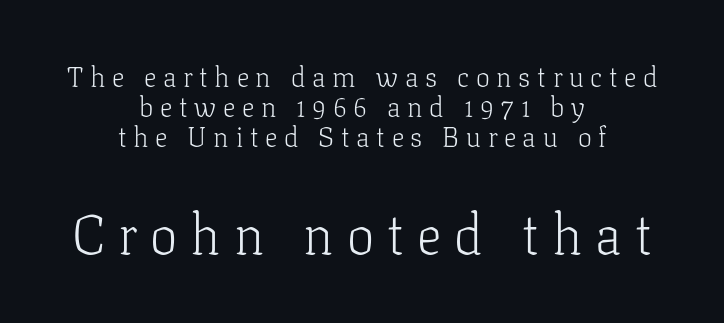
{"serif": "yes", "italic": "no", "bold": "no", "weight": "light", "width": "normal", "stroke_contrast": "low", "x_height": "medium", "monospaced": "no", "underline": "no", "align": "center", "line_spacing": "tight", "line_spacing_ratio": 1.07, "letter_spacing": "wide", "letter_spacing_em": 0.24, "larger_block": "second", "size_ratio": 1.96, "glyph_px": 55}
